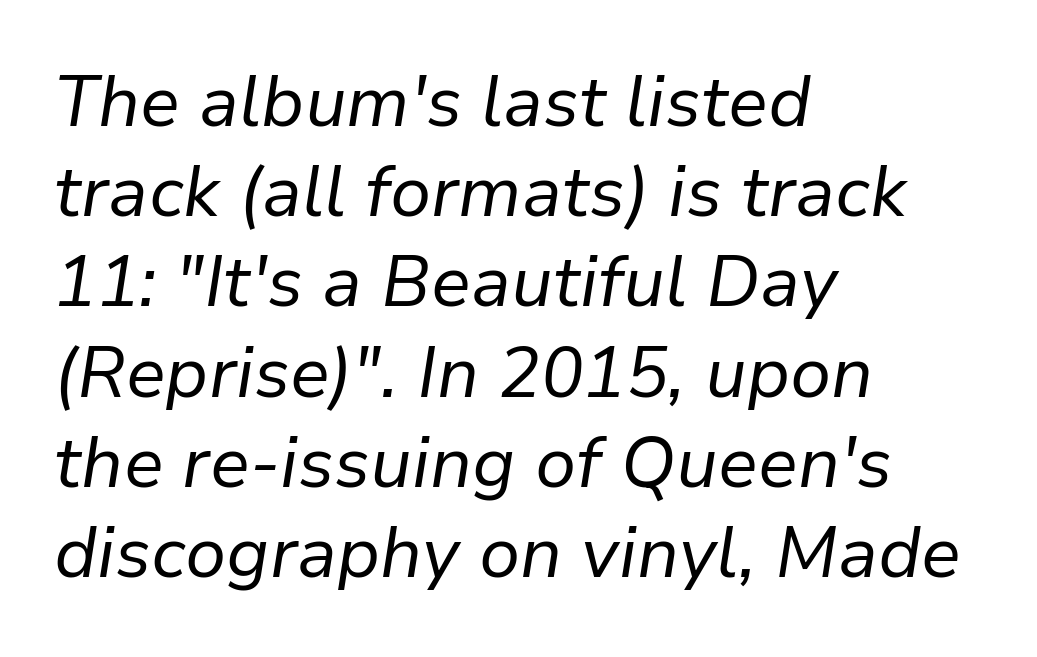
Q: Is the text bold? A: No.
Q: Is the text italic (slanted)? A: Yes, it leans right by about 9 degrees.
Q: Is the text underlined? A: No.
Q: How is the paragraph aligned? A: Left-aligned.
Q: Is the spacing between letters normal or unusually wide? A: Normal.
Q: Is the spacing between lines tight, normal or loose? A: Normal.
Q: Width (condensed, normal, or wide)? A: Normal.
Q: Stroke contrast? A: Low.
Q: x-height? A: Medium.
Q: Monospaced? A: No.
